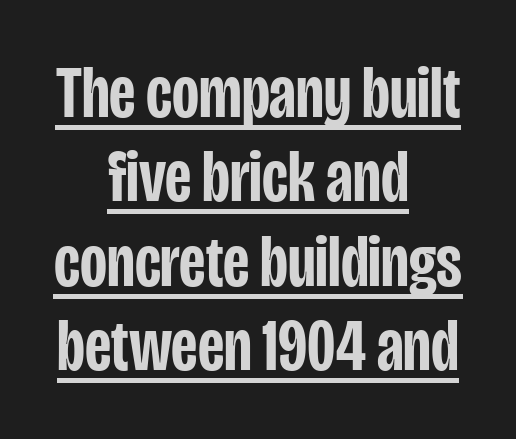
{"serif": "no", "italic": "no", "bold": "semi", "weight": "semibold", "width": "condensed", "stroke_contrast": "low", "x_height": "large", "monospaced": "no", "underline": "yes", "align": "center", "line_spacing": "tight", "line_spacing_ratio": 1.14, "letter_spacing": "normal", "letter_spacing_em": 0.0, "glyph_px": 74}
